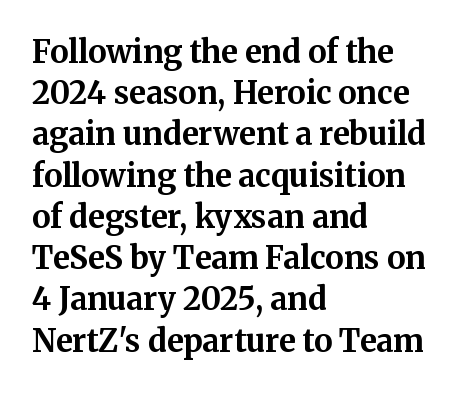
Q: Is the text bold? A: Yes.
Q: Is the text italic (slanted)? A: No, it is upright.
Q: Is the typeface a serif or a sans-serif typeface? A: Serif.
Q: Is the text underlined? A: No.
Q: How is the paragraph aligned? A: Left-aligned.
Q: Is the spacing between letters normal or unusually wide? A: Normal.
Q: Is the spacing between lines tight, normal or loose? A: Normal.
Q: Width (condensed, normal, or wide)? A: Normal.
Q: Stroke contrast? A: Medium.
Q: x-height? A: Medium.
Q: Monospaced? A: No.
